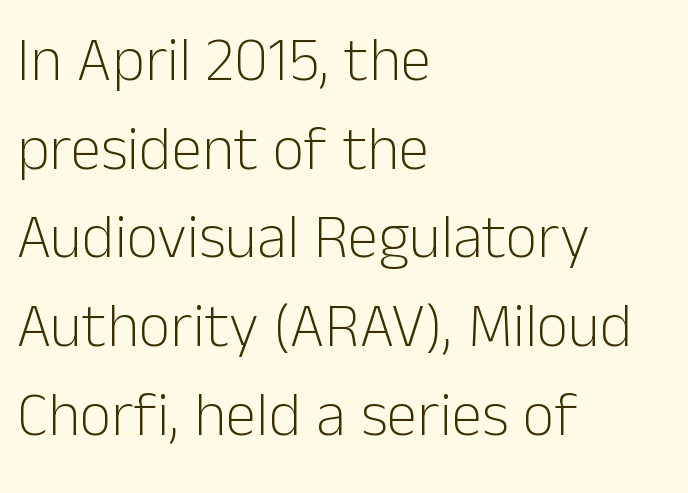
The image shows 62 px light sans-serif type, upright; set left-aligned, normal line spacing (1.43x), normal letter spacing, not underlined; low stroke contrast and a medium x-height.
